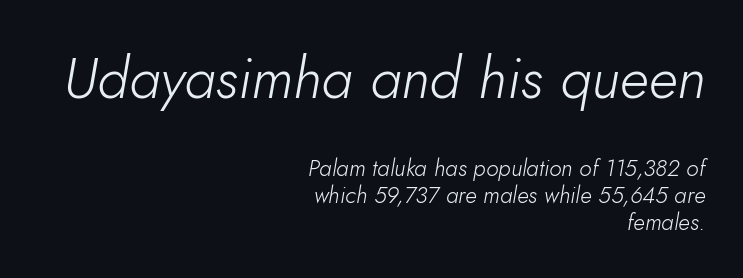
{"italic": "yes", "lean": "right", "slant_degrees": 10, "bold": "no", "weight": "light", "width": "normal", "stroke_contrast": "low", "x_height": "small", "monospaced": "no", "underline": "no", "align": "right", "line_spacing_ratio": 1.17, "letter_spacing": "normal", "letter_spacing_em": 0.0, "larger_block": "first", "size_ratio": 2.52, "glyph_px": 58}
